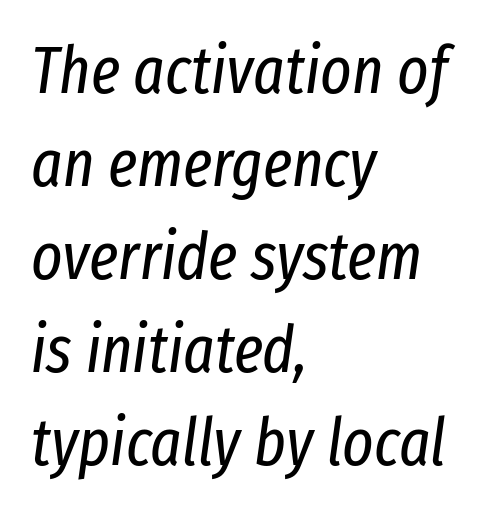
{"italic": "yes", "lean": "right", "slant_degrees": 8, "bold": "no", "weight": "regular", "width": "condensed", "stroke_contrast": "low", "x_height": "medium", "monospaced": "no", "underline": "no", "align": "left", "line_spacing": "normal", "line_spacing_ratio": 1.41, "letter_spacing": "normal", "letter_spacing_em": 0.0, "glyph_px": 66}
